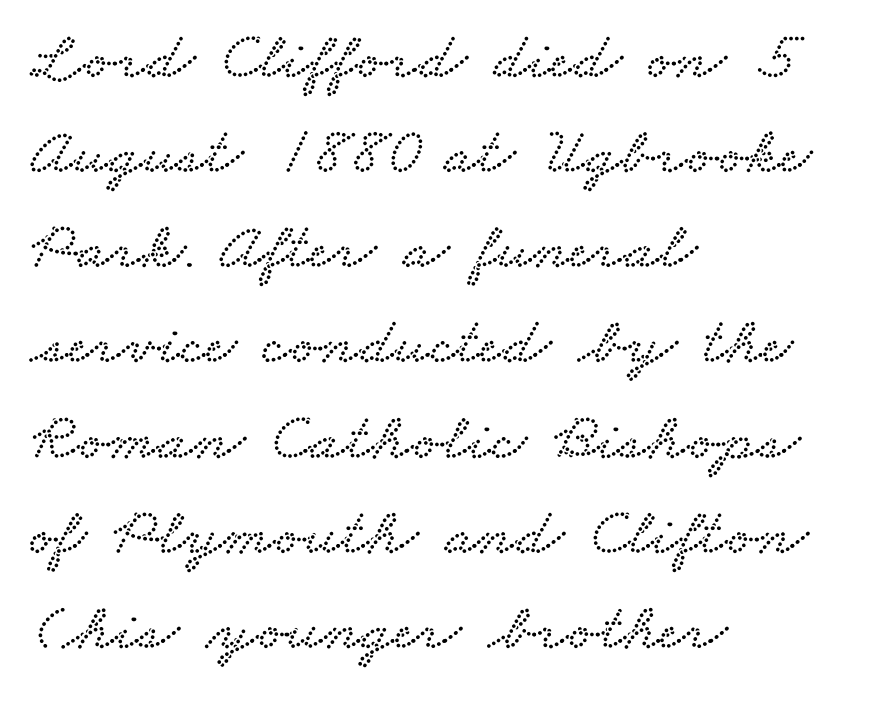
Q: Is the typeface a serif or a sans-serif typeface? A: Serif.
Q: Is the text underlined? A: No.
Q: How is the paragraph aligned? A: Left-aligned.
Q: Is the spacing between letters normal or unusually wide? A: Normal.
Q: Is the spacing between lines tight, normal or loose? A: Normal.
Q: Width (condensed, normal, or wide)? A: Wide.
Q: Stroke contrast? A: Low.
Q: x-height? A: Small.
Q: Monospaced? A: No.
